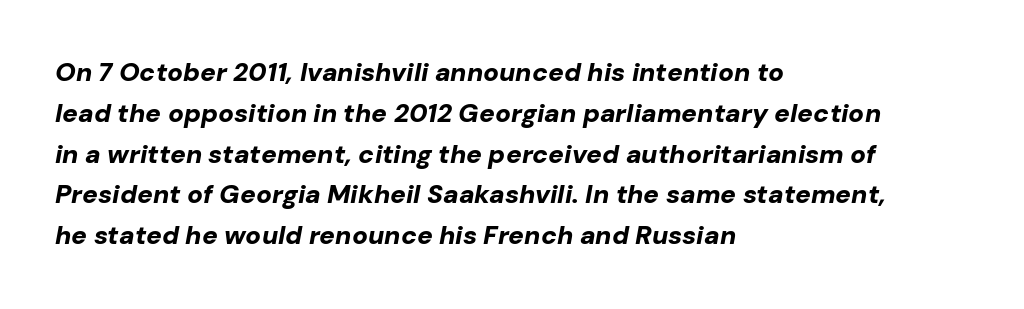
The image shows 26 px bold type, italic (leaning right); set left-aligned, normal line spacing (1.57x), normal letter spacing, not underlined.
